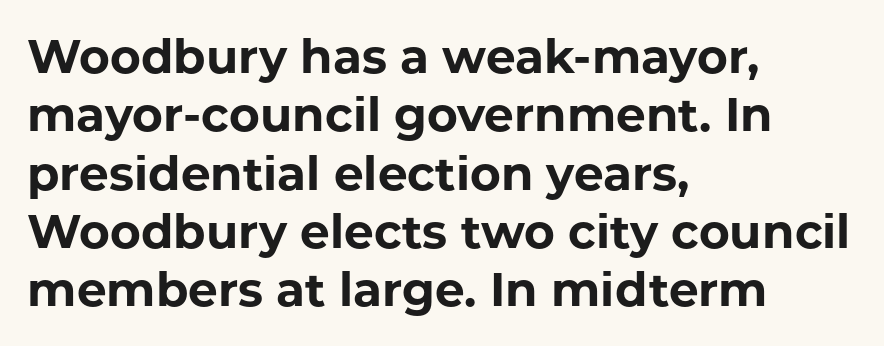
{"serif": "no", "italic": "no", "bold": "yes", "weight": "bold", "width": "normal", "stroke_contrast": "low", "x_height": "medium", "monospaced": "no", "underline": "no", "align": "left", "line_spacing_ratio": 1.24, "letter_spacing": "normal", "letter_spacing_em": 0.0, "glyph_px": 47}
